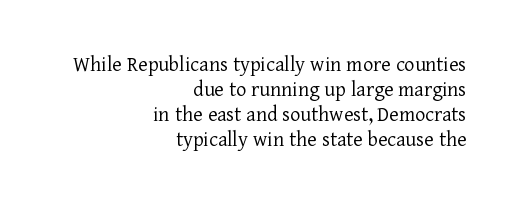
The image shows 22 px text type, upright; set right-aligned, tight line spacing (1.13x), normal letter spacing, not underlined.
